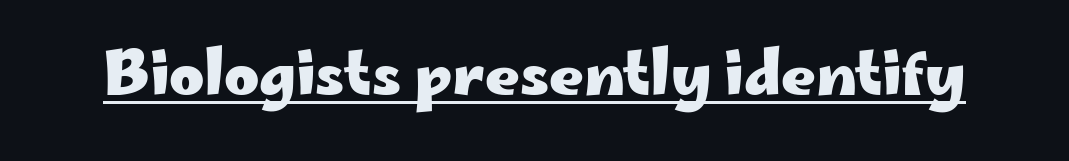
Does the type have serifs? No, each stem ends abruptly. Chunky letters — that's bold for sure. The glyphs are accompanied by a horizontal stroke just below them. The passage shown has conventional tracking throughout.
